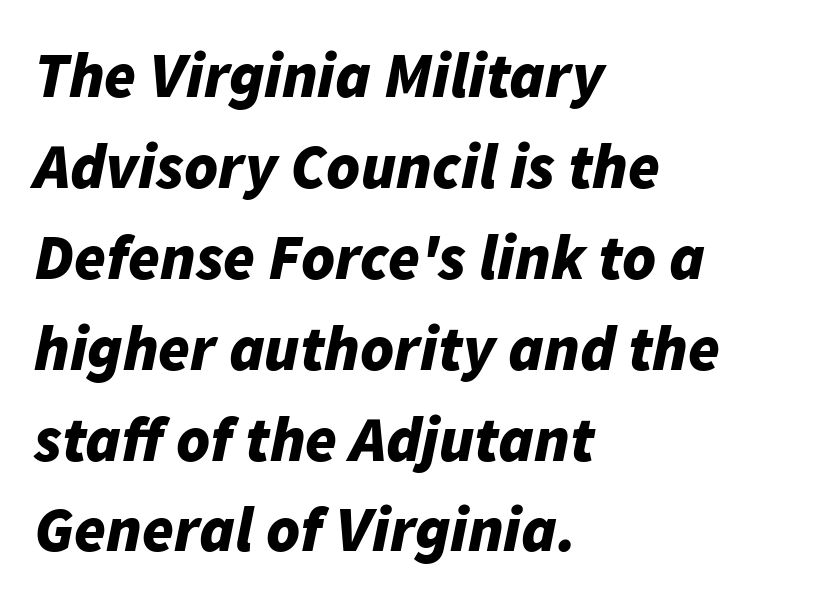
The image shows 64 px bold type, italic (leaning right); set left-aligned, normal line spacing (1.42x), normal letter spacing, not underlined; low stroke contrast and a medium x-height.
